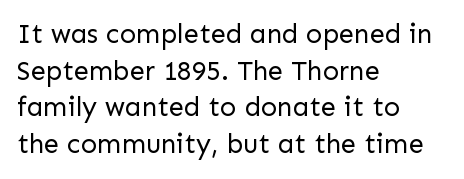
The image shows 27 px text type, upright; set left-aligned, normal line spacing (1.36x), normal letter spacing, not underlined.
